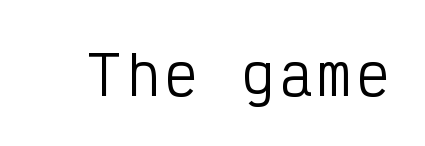
{"serif": "no", "italic": "no", "bold": "no", "weight": "regular", "width": "condensed", "stroke_contrast": "low", "x_height": "medium", "monospaced": "yes", "underline": "no", "glyph_px": 54}
